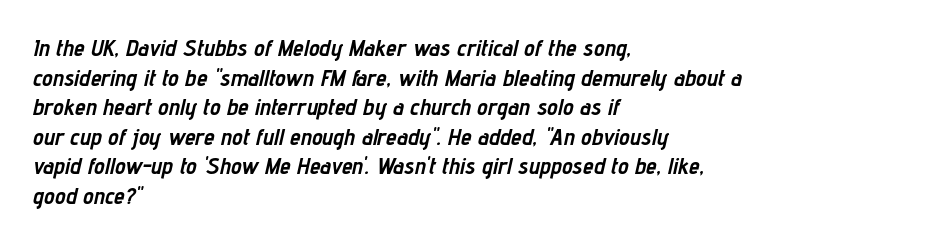
{"italic": "yes", "lean": "right", "slant_degrees": 12, "bold": "yes", "underline": "no", "align": "left", "line_spacing_ratio": 1.23, "letter_spacing": "normal", "letter_spacing_em": 0.0, "glyph_px": 24}
